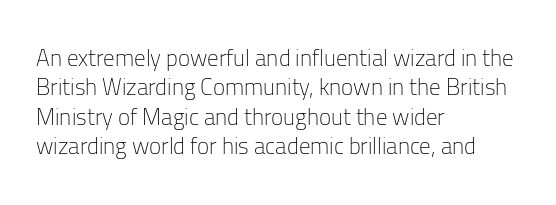
It's the straight-up-and-down kind of type. The face used here is rendered with its standard letterfit. The setting favours the left margin, as ordinary paragraphs usually do. This is not heavy type; no bold has been used. Interline gaps are of average width in this sample.
